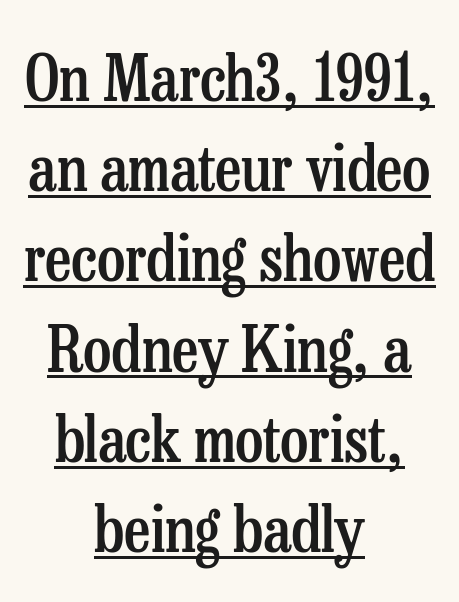
Q: Is the text bold? A: Semi-bold.
Q: Is the text italic (slanted)? A: No, it is upright.
Q: Is the typeface a serif or a sans-serif typeface? A: Serif.
Q: Is the text underlined? A: Yes.
Q: How is the paragraph aligned? A: Centered.
Q: Is the spacing between letters normal or unusually wide? A: Normal.
Q: Is the spacing between lines tight, normal or loose? A: Normal.
Q: Width (condensed, normal, or wide)? A: Condensed.
Q: Stroke contrast? A: Low.
Q: x-height? A: Medium.
Q: Monospaced? A: No.
